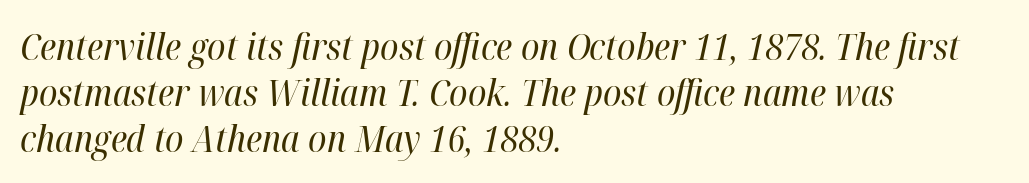
Q: Is the text bold? A: No.
Q: Is the text italic (slanted)? A: Yes, it leans right by about 12 degrees.
Q: Is the text underlined? A: No.
Q: How is the paragraph aligned? A: Left-aligned.
Q: Is the spacing between letters normal or unusually wide? A: Normal.
Q: Width (condensed, normal, or wide)? A: Condensed.
Q: Stroke contrast? A: High.
Q: x-height? A: Medium.
Q: Monospaced? A: No.
